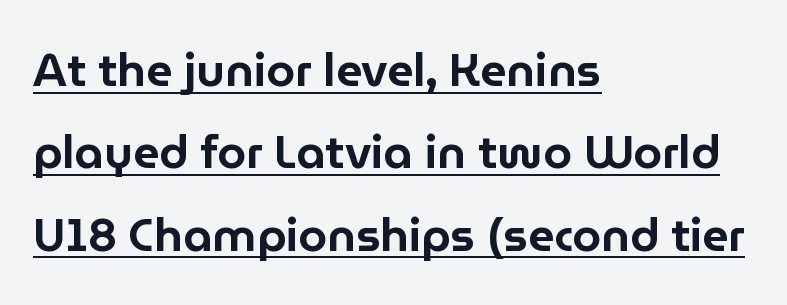
The image shows 46 px sans-serif type, upright; set left-aligned, line spacing 1.79x, normal letter spacing, underlined; low stroke contrast and a medium x-height.
